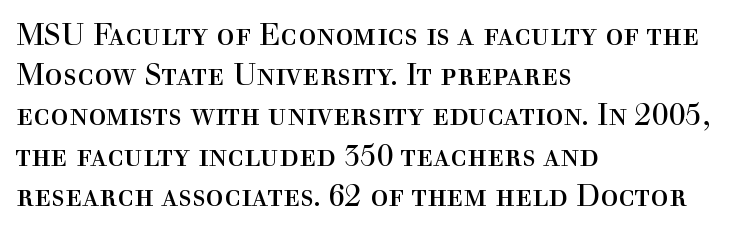
The tracking reads as untouched default to a designer's eye. Proportional: the letters do not fall into vertical columns. Nothing heavy about these letters — not bold at all. This is roman type, the default non-slanted kind. Check the space under the baseline: it is left empty.
